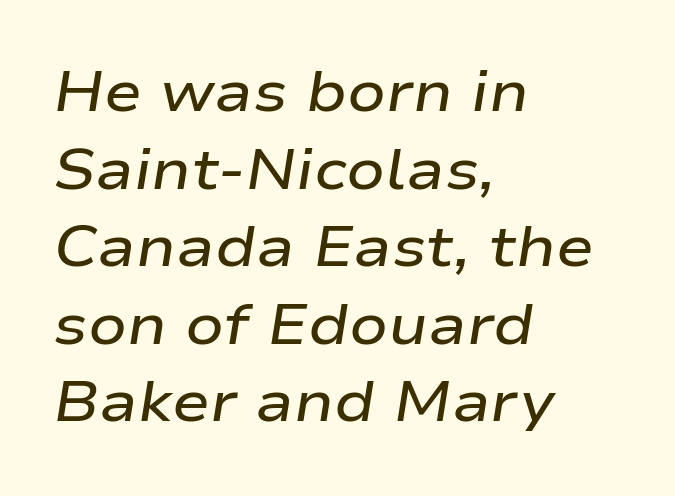
{"italic": "yes", "lean": "right", "slant_degrees": 9, "bold": "semi", "weight": "semibold", "width": "wide", "stroke_contrast": "low", "x_height": "medium", "monospaced": "no", "underline": "no", "align": "left", "line_spacing": "normal", "line_spacing_ratio": 1.36, "letter_spacing": "normal", "letter_spacing_em": 0.0, "glyph_px": 57}
